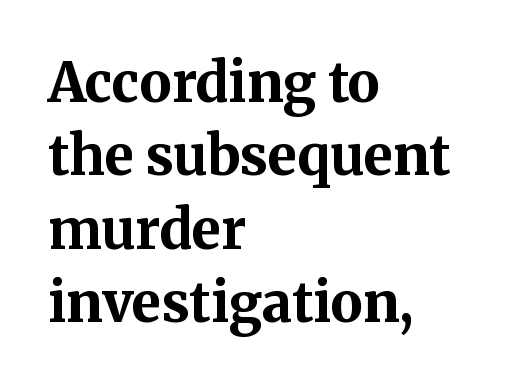
This rendering leaves character spacing at its baseline value. Ordinary non-slanted type is in use. Anything drawn beneath the words? Only blank space. Every letter is thick-stroked: bold, no question.
